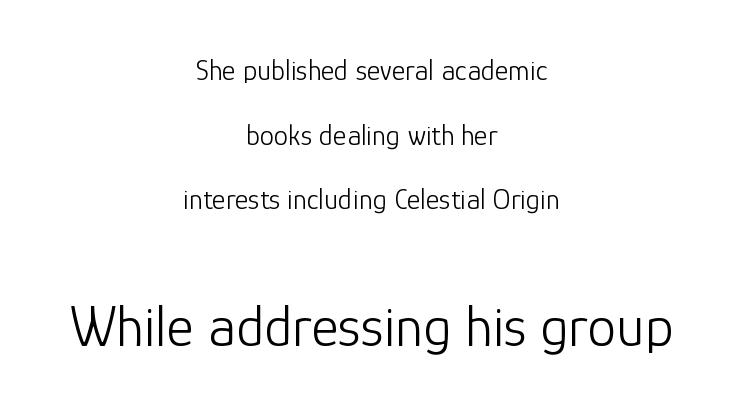
The image shows 58 px light sans-serif type, upright; set centered, loose line spacing (2.23x), normal letter spacing, not underlined; the second (bottom) block is 2.0x larger; low stroke contrast and a medium x-height.
